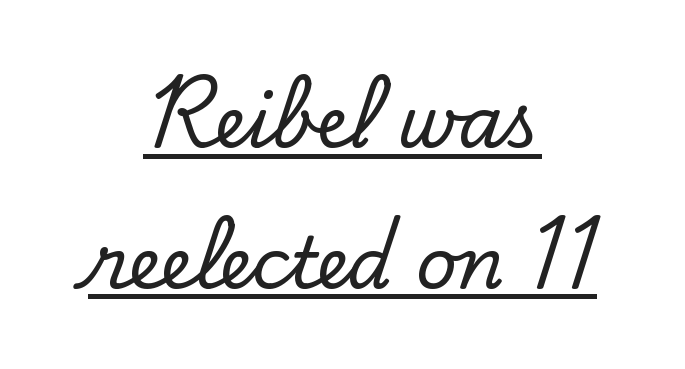
The image shows 71 px serif type; set centered, loose line spacing (1.98x), normal letter spacing, underlined; low stroke contrast and a small x-height.
